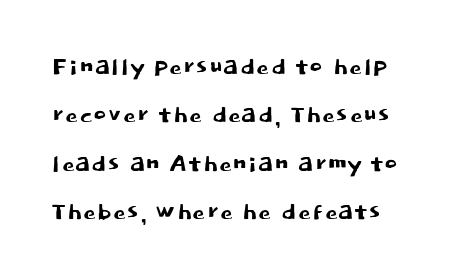
The foot of each line stays bare and open. The text was rendered using a sans face with plain stroke endings. The line-height multiplier appears to be the usual default. Think of a printed novel: that variable character pitch is what you see here. In terms of posture, this sample is upright.
